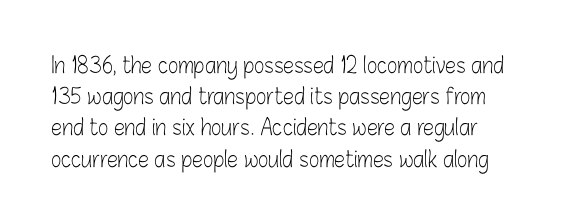
The image shows 22 px text type, upright; set normal line spacing (1.42x), normal letter spacing, not underlined.
